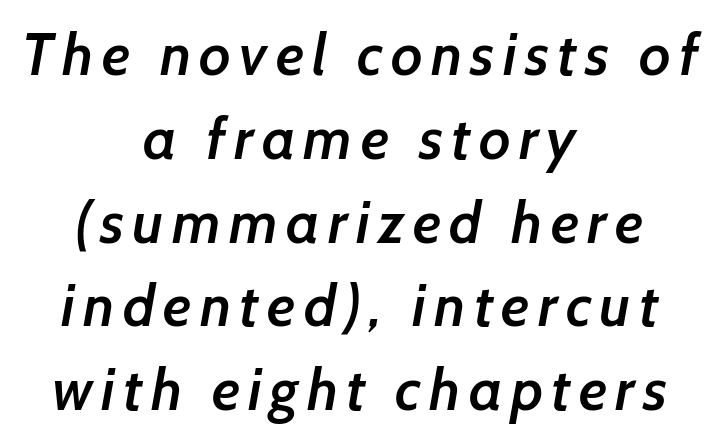
{"serif": "no", "bold": "semi", "weight": "semibold", "width": "normal", "stroke_contrast": "low", "x_height": "medium", "monospaced": "no", "underline": "no", "align": "center", "line_spacing": "normal", "line_spacing_ratio": 1.42, "glyph_px": 59}
